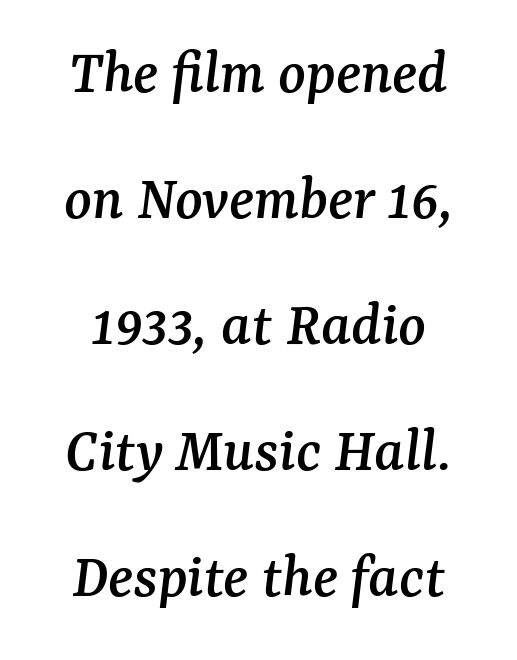
These lines are composed in type with serifs. Looking at the ascenders, they clearly lean. Short note: letters normally spaced. Check under the words: just untouched page. The rendering uses a large line-height, opening up the rows. Note the varied advance widths — an 'i' is clearly narrower than an 'm'.
